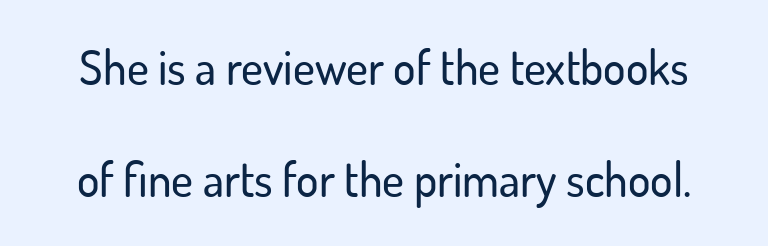
{"serif": "no", "italic": "no", "width": "normal", "stroke_contrast": "low", "x_height": "small", "monospaced": "no", "underline": "no", "line_spacing": "loose", "line_spacing_ratio": 2.39, "letter_spacing": "normal", "letter_spacing_em": 0.0, "glyph_px": 47}
